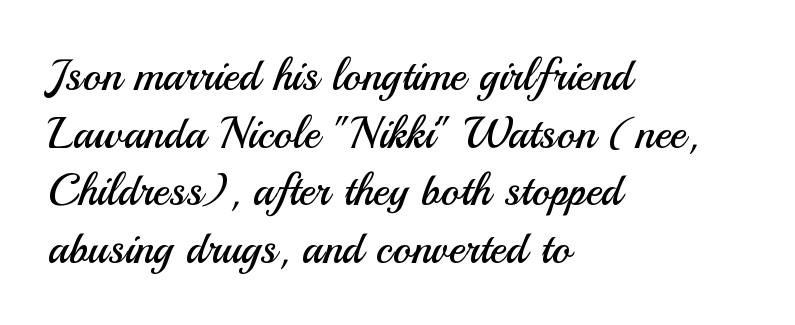
Q: Is the text bold? A: No.
Q: Is the text italic (slanted)? A: Yes.
Q: Is the typeface a serif or a sans-serif typeface? A: Sans-serif.
Q: Is the text underlined? A: No.
Q: How is the paragraph aligned? A: Left-aligned.
Q: Is the spacing between letters normal or unusually wide? A: Normal.
Q: Is the spacing between lines tight, normal or loose? A: Normal.
Q: Width (condensed, normal, or wide)? A: Normal.
Q: Stroke contrast? A: Medium.
Q: x-height? A: Small.
Q: Monospaced? A: No.
